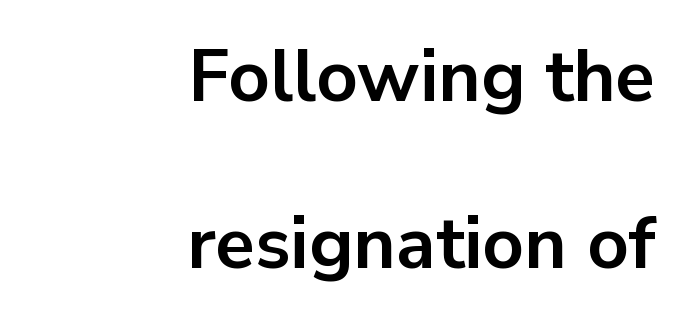
Q: Is the text bold? A: Yes.
Q: Is the text italic (slanted)? A: No, it is upright.
Q: Is the typeface a serif or a sans-serif typeface? A: Sans-serif.
Q: Is the text underlined? A: No.
Q: How is the paragraph aligned? A: Right-aligned.
Q: Is the spacing between letters normal or unusually wide? A: Normal.
Q: Is the spacing between lines tight, normal or loose? A: Loose.
Q: Width (condensed, normal, or wide)? A: Normal.
Q: Stroke contrast? A: Low.
Q: x-height? A: Medium.
Q: Monospaced? A: No.
